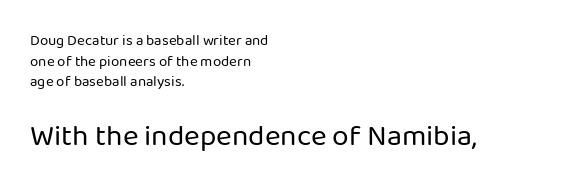
Q: Is the text bold? A: No.
Q: Is the text italic (slanted)? A: No, it is upright.
Q: Is the typeface a serif or a sans-serif typeface? A: Sans-serif.
Q: Is the text underlined? A: No.
Q: How is the paragraph aligned? A: Left-aligned.
Q: Is the spacing between letters normal or unusually wide? A: Normal.
Q: Is the spacing between lines tight, normal or loose? A: Normal.
Q: Which block of text is set in a larger size, the first (top) or the second (bottom)? A: The second (bottom) one.
Q: Width (condensed, normal, or wide)? A: Normal.
Q: Stroke contrast? A: Low.
Q: x-height? A: Medium.
Q: Monospaced? A: No.
